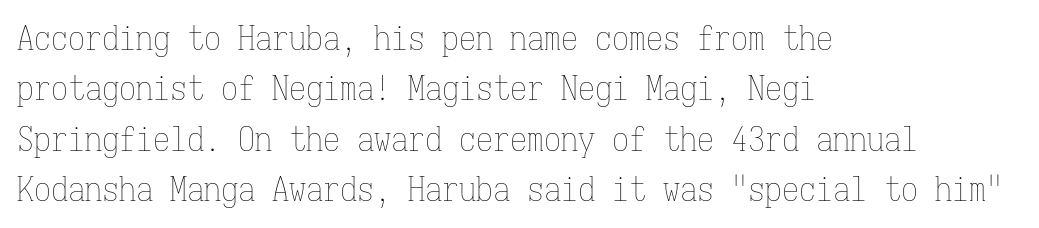
{"italic": "no", "bold": "no", "weight": "thin", "width": "condensed", "stroke_contrast": "low", "x_height": "medium", "monospaced": "yes", "underline": "no", "align": "left", "line_spacing": "normal", "line_spacing_ratio": 1.48, "letter_spacing": "normal", "letter_spacing_em": 0.0, "glyph_px": 34}
